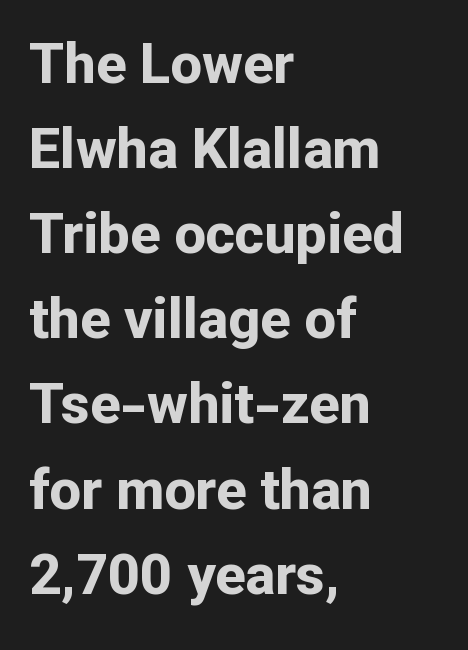
{"serif": "no", "italic": "no", "bold": "yes", "weight": "bold", "width": "normal", "stroke_contrast": "low", "x_height": "medium", "monospaced": "no", "underline": "no", "align": "left", "line_spacing": "normal", "line_spacing_ratio": 1.52, "letter_spacing": "normal", "letter_spacing_em": 0.0, "glyph_px": 56}
